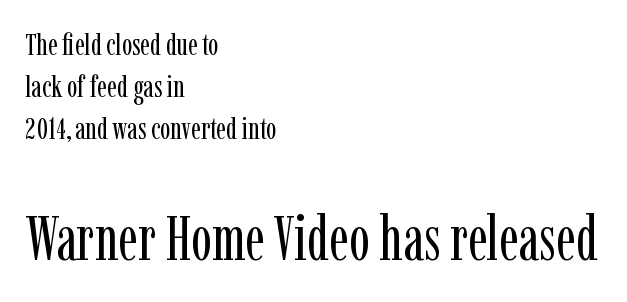
Do the characters align in a grid? No, the font is proportional. To sum up the face: it has serifs. Whoever set this made the second block the dominant, larger element. Honestly, the row spacing looks completely unremarkable.
